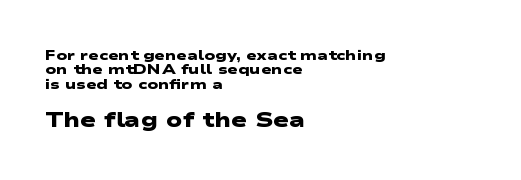
The image shows 21 px bold type; set left-aligned, tight line spacing (1.02x), normal letter spacing, not underlined; the second (bottom) block is 1.5x larger.
